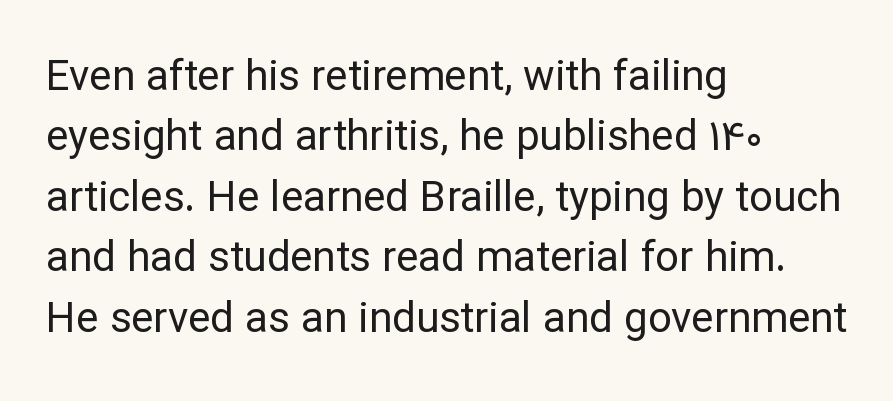
{"serif": "no", "italic": "no", "bold": "no", "weight": "regular", "width": "normal", "stroke_contrast": "low", "x_height": "medium", "monospaced": "no", "underline": "no", "align": "left", "line_spacing": "normal", "line_spacing_ratio": 1.44, "letter_spacing": "normal", "letter_spacing_em": 0.0, "glyph_px": 42}
